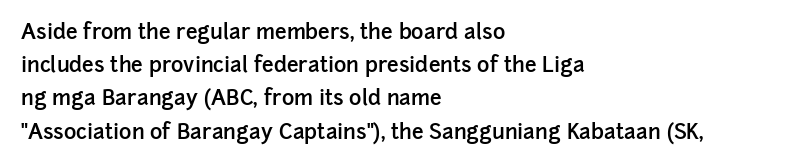
Q: Is the text bold? A: Semi-bold.
Q: Is the text italic (slanted)? A: No, it is upright.
Q: Is the text underlined? A: No.
Q: How is the paragraph aligned? A: Left-aligned.
Q: Is the spacing between letters normal or unusually wide? A: Normal.
Q: Is the spacing between lines tight, normal or loose? A: Normal.
